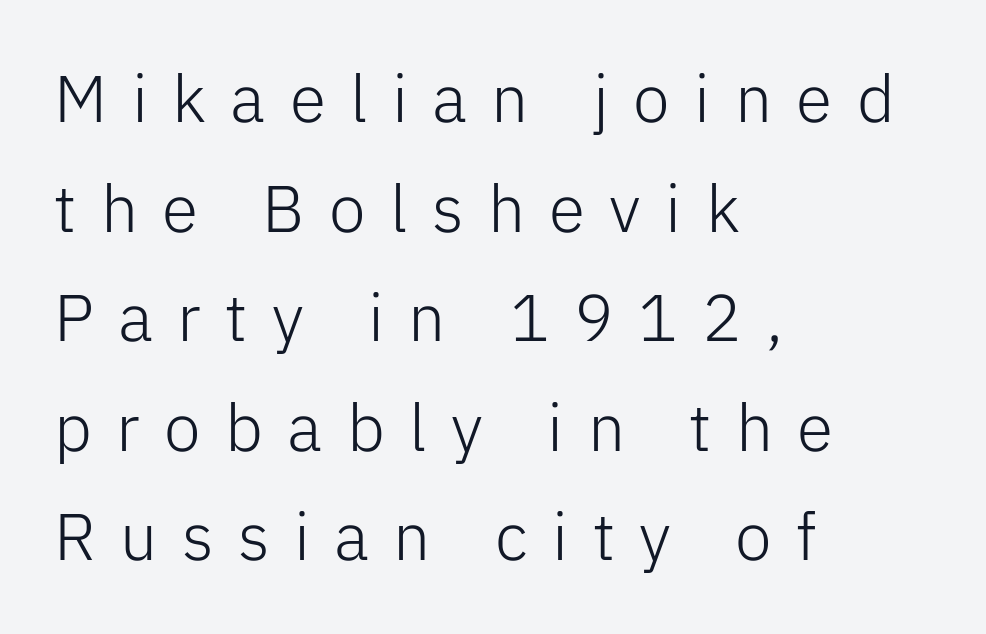
Only glyphs here, with clear space below each row. Interline gaps are of average width in this sample. This sample is left-justified, so line endings fall wherever the words run out. This sample uses a sans-serif face.
